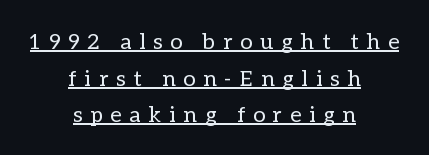
The image shows 22 px text type, upright; set centered, normal line spacing (1.66x), unusually wide letter spacing (+0.36 em), underlined.
